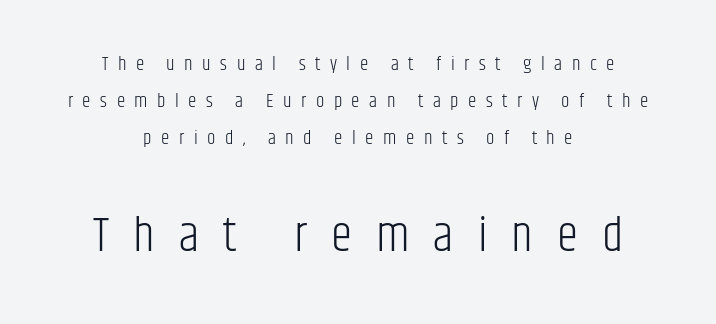
The image shows 48 px light, condensed sans-serif type, upright; set centered, loose line spacing (1.95x), unusually wide letter spacing (+0.5 em), not underlined; the second (bottom) block is 2.53x larger; low stroke contrast and a large x-height.
